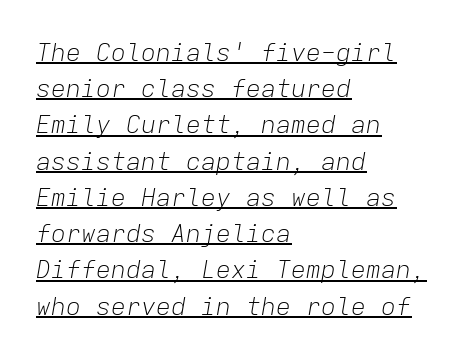
The image shows 25 px text type, italic (leaning right); set left-aligned, normal line spacing (1.45x), normal letter spacing, underlined.
